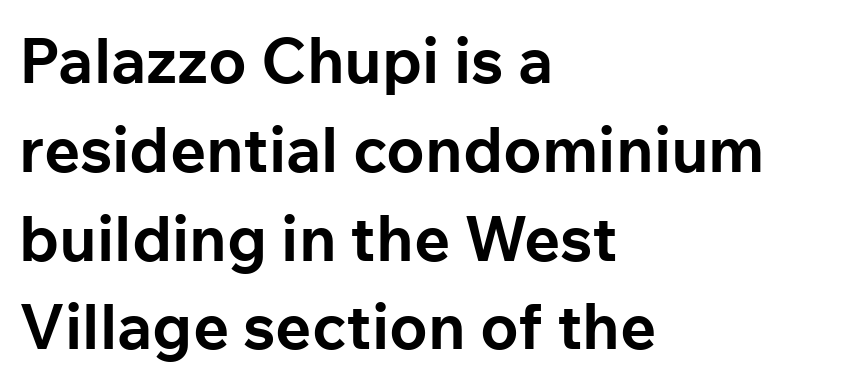
{"serif": "no", "italic": "no", "bold": "yes", "weight": "bold", "width": "normal", "stroke_contrast": "low", "x_height": "medium", "monospaced": "no", "underline": "no", "align": "left", "line_spacing": "normal", "line_spacing_ratio": 1.41, "letter_spacing": "normal", "letter_spacing_em": 0.0, "glyph_px": 63}
